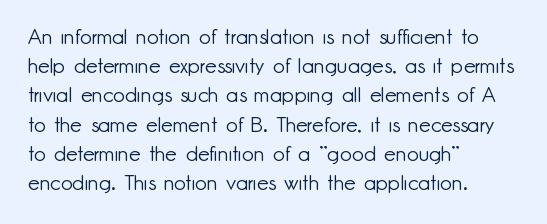
Q: Is the text bold? A: No.
Q: Is the text italic (slanted)? A: No, it is upright.
Q: Is the text underlined? A: No.
Q: How is the paragraph aligned? A: Left-aligned.
Q: Is the spacing between letters normal or unusually wide? A: Normal.
Q: Is the spacing between lines tight, normal or loose? A: Normal.
